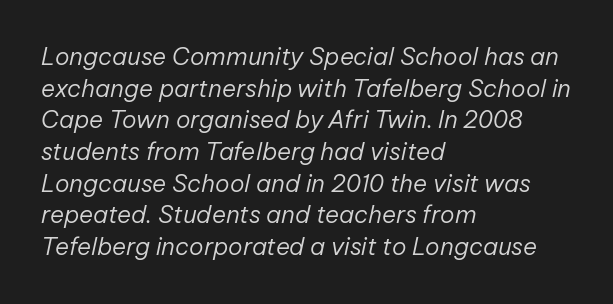
{"italic": "yes", "lean": "right", "slant_degrees": 12, "bold": "no", "underline": "no", "align": "left", "line_spacing": "normal", "line_spacing_ratio": 1.32, "letter_spacing": "normal", "letter_spacing_em": 0.0, "glyph_px": 24}
